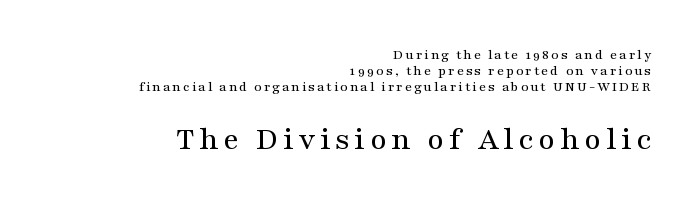
Q: Is the text italic (slanted)? A: No, it is upright.
Q: Is the typeface a serif or a sans-serif typeface? A: Serif.
Q: Is the text underlined? A: No.
Q: How is the paragraph aligned? A: Right-aligned.
Q: Which block of text is set in a larger size, the first (top) or the second (bottom)? A: The second (bottom) one.
Q: Width (condensed, normal, or wide)? A: Wide.
Q: Stroke contrast? A: Medium.
Q: x-height? A: Medium.
Q: Monospaced? A: No.
